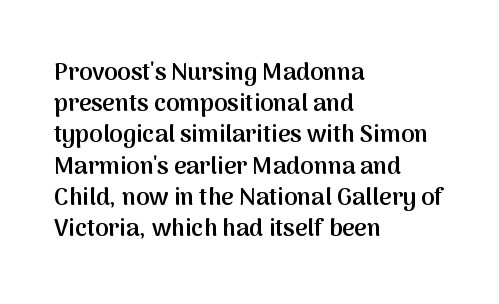
The image shows 24 px text type, upright; set left-aligned, normal line spacing (1.3x), normal letter spacing, not underlined.
